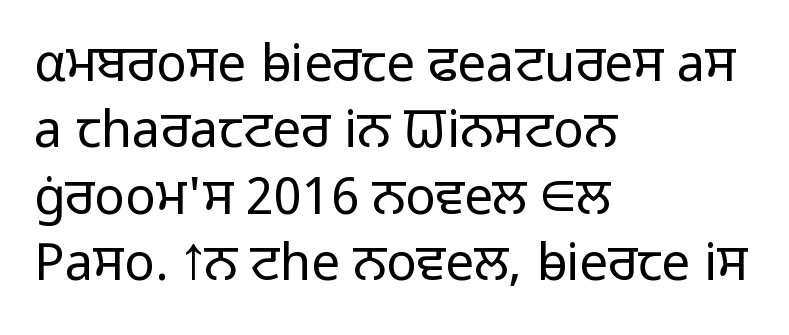
Q: Is the text bold? A: No.
Q: Is the text italic (slanted)? A: No, it is upright.
Q: Is the typeface a serif or a sans-serif typeface? A: Sans-serif.
Q: Is the text underlined? A: No.
Q: How is the paragraph aligned? A: Left-aligned.
Q: Is the spacing between letters normal or unusually wide? A: Normal.
Q: Is the spacing between lines tight, normal or loose? A: Normal.
Q: Width (condensed, normal, or wide)? A: Normal.
Q: Stroke contrast? A: Low.
Q: x-height? A: Medium.
Q: Monospaced? A: No.
